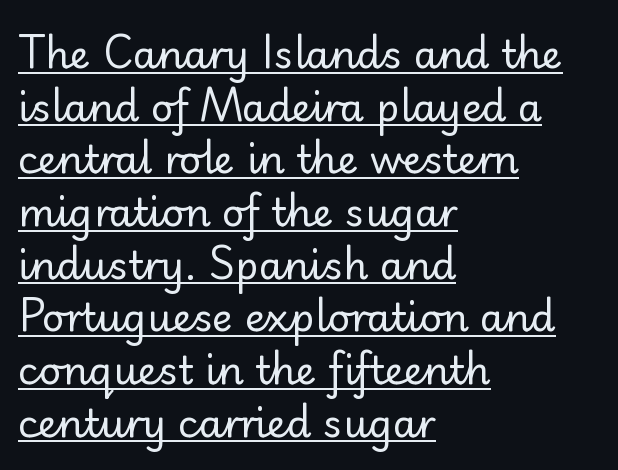
The image shows 39 px regular-weight sans-serif type, upright; set left-aligned, normal line spacing (1.35x), normal letter spacing, underlined; low stroke contrast and a small x-height.
